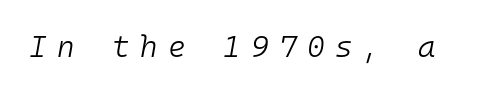
Yep, that's italic — everything's leaning. Has an underline been added? It has not. These lines are rendered in a fixed-pitch font. Stems here are at most as thick as an everyday book face.
